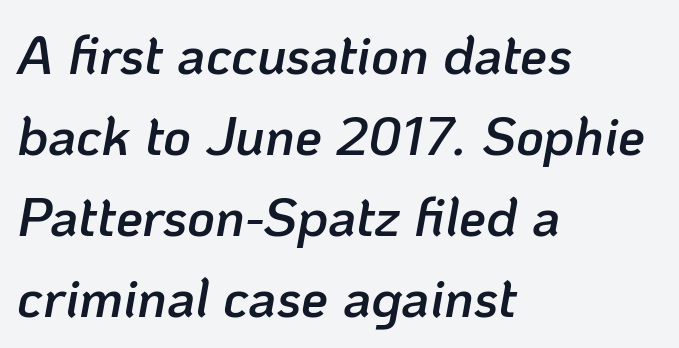
Notice how the passage keeps a crisp vertical edge on the left only. Caption: standard tracking, unaltered. The vertical gap from one line to the next is medium. Every letter is mildly thick-stroked: semibold rather than bold. Anything drawn beneath the words? Only blank space.
